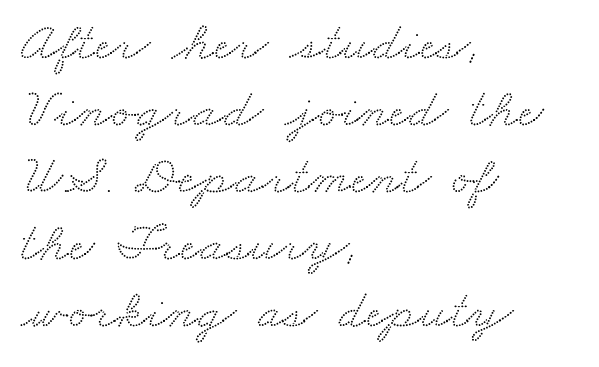
Q: Is the typeface a serif or a sans-serif typeface? A: Serif.
Q: Is the text underlined? A: No.
Q: How is the paragraph aligned? A: Left-aligned.
Q: Is the spacing between letters normal or unusually wide? A: Normal.
Q: Width (condensed, normal, or wide)? A: Wide.
Q: Stroke contrast? A: Medium.
Q: x-height? A: Small.
Q: Monospaced? A: No.
